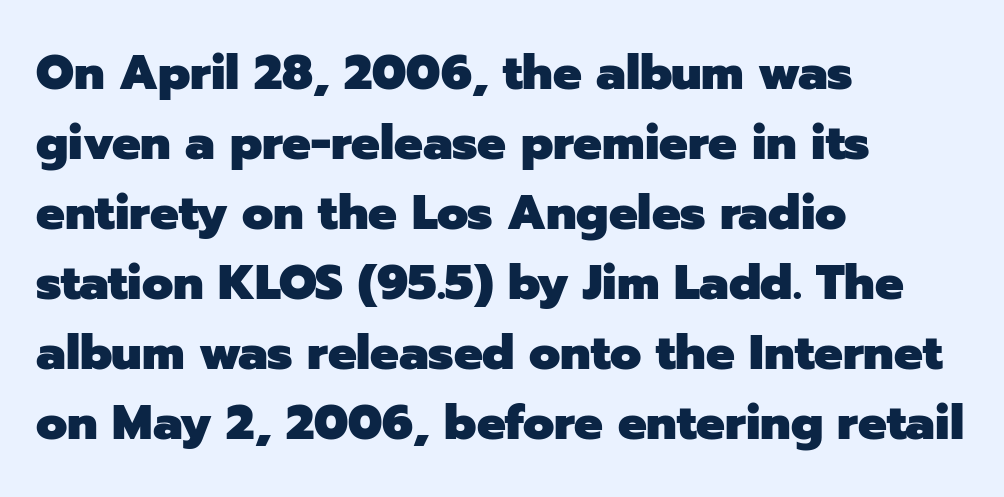
{"serif": "no", "italic": "no", "bold": "yes", "weight": "heavy", "width": "normal", "stroke_contrast": "low", "x_height": "medium", "monospaced": "no", "underline": "no", "align": "left", "line_spacing": "normal", "line_spacing_ratio": 1.46, "letter_spacing": "normal", "letter_spacing_em": 0.0, "glyph_px": 48}
